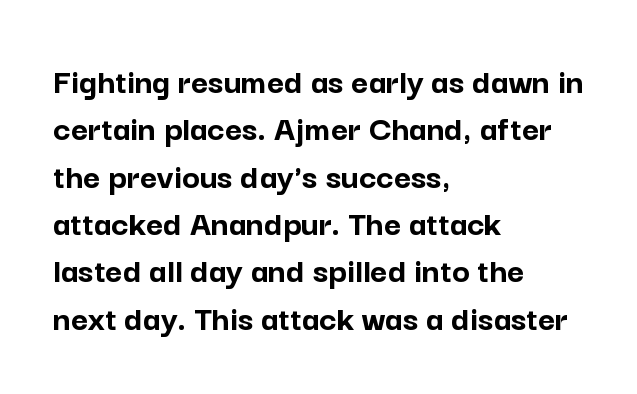
The image shows 37 px semibold sans-serif type, upright; set left-aligned, normal line spacing (1.28x), normal letter spacing, not underlined; low stroke contrast and a medium x-height.
